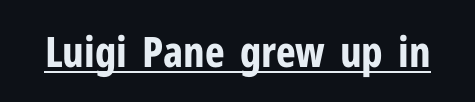
{"serif": "no", "italic": "no", "bold": "yes", "weight": "bold", "width": "condensed", "stroke_contrast": "low", "x_height": "medium", "monospaced": "no", "underline": "yes", "letter_spacing": "normal", "letter_spacing_em": 0.0, "glyph_px": 42}
